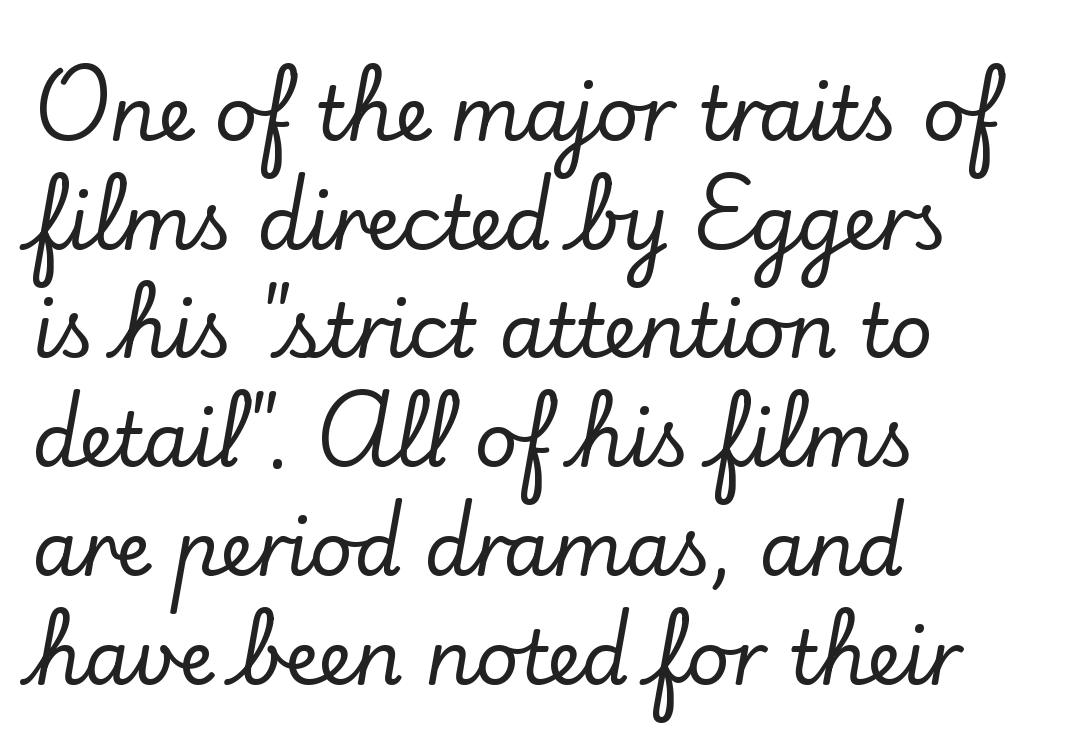
The space directly below the letters is spotless. Does the copy run flush right? No — it runs flush left. In terms of leading, this rendering sits right in the middle. Proportional: the letters do not fall into vertical columns.
